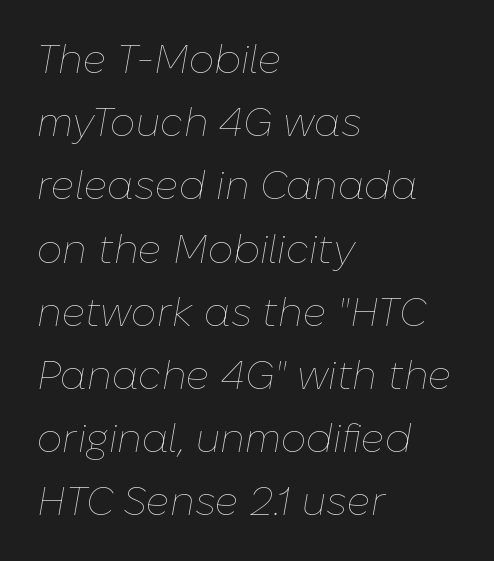
The image shows 40 px thin type, italic (leaning right); set left-aligned, normal line spacing (1.58x), normal letter spacing, not underlined; low stroke contrast and a medium x-height.
